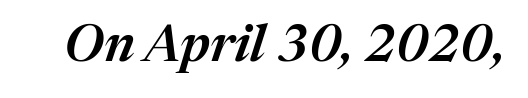
The image shows 51 px semibold type, italic (leaning right); set normal letter spacing, not underlined; medium stroke contrast and a medium x-height.
